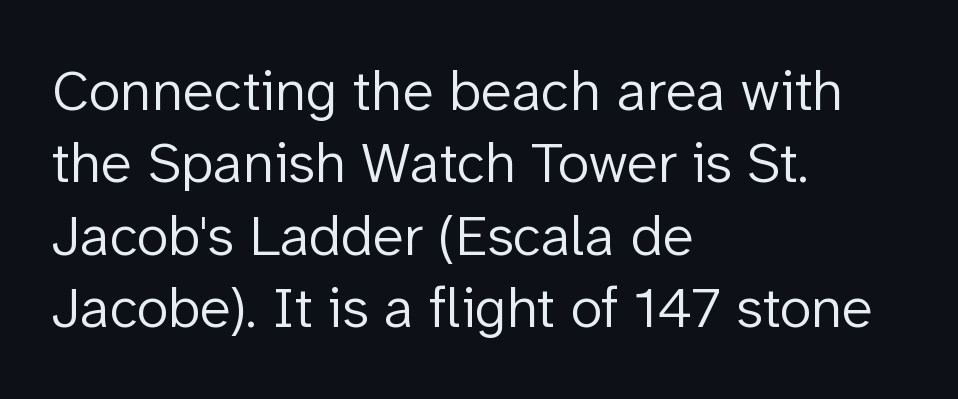
The image shows 58 px light sans-serif type, upright; set left-aligned, normal line spacing (1.25x), normal letter spacing, not underlined; low stroke contrast and a medium x-height.
